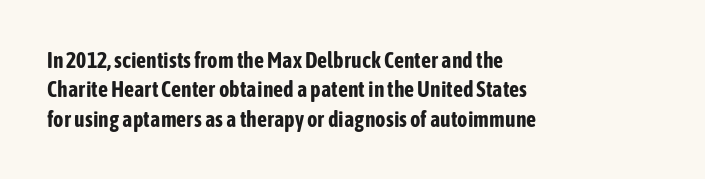
Q: Is the text bold? A: Yes.
Q: Is the text italic (slanted)? A: No, it is upright.
Q: Is the text underlined? A: No.
Q: How is the paragraph aligned? A: Left-aligned.
Q: Is the spacing between letters normal or unusually wide? A: Normal.
Q: Is the spacing between lines tight, normal or loose? A: Normal.
